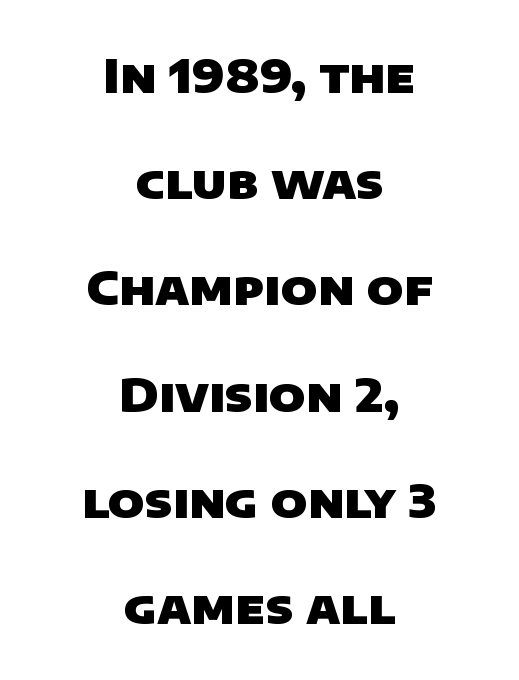
Horizontal bands of white between lines are thick stripes. Students, note that the glyphs here touch the page at normal intervals. Proportional: the letters do not fall into vertical columns. Decoration check: the copy has no underline. Heavy-handed strokes throughout: this text is bold.
